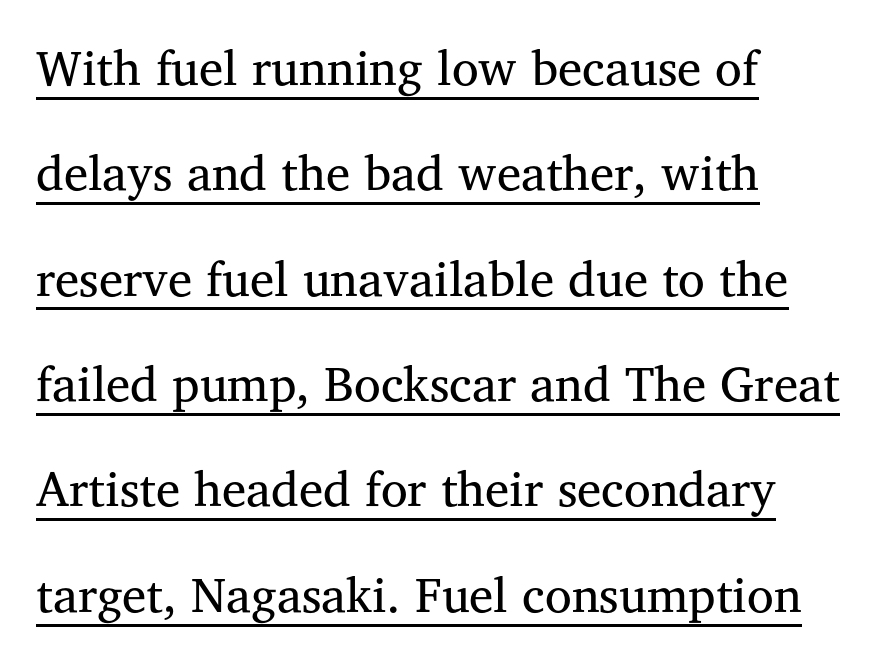
The image shows 49 px regular-weight serif type, upright; set left-aligned, loose line spacing (2.15x), normal letter spacing, underlined; medium stroke contrast and a medium x-height.
